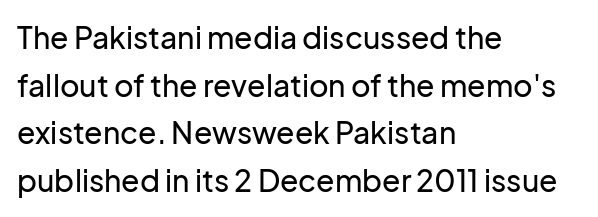
The image shows 30 px sans-serif type, upright; set left-aligned, normal line spacing (1.59x), normal letter spacing, not underlined; low stroke contrast and a medium x-height.
